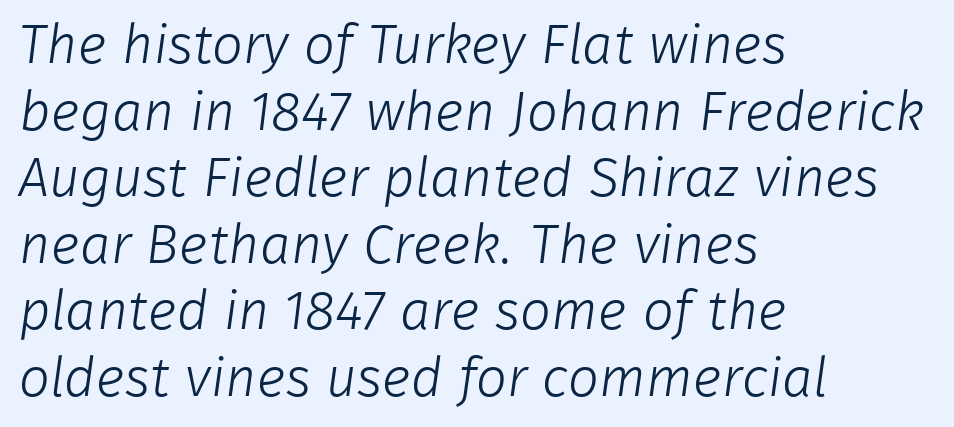
The image shows 55 px light sans-serif type; set left-aligned, line spacing 1.21x, normal letter spacing, not underlined; low stroke contrast and a medium x-height.
